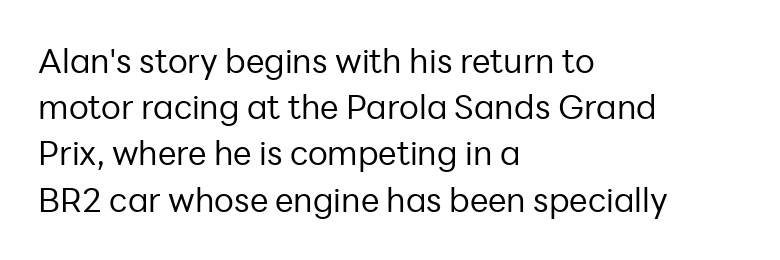
Where is the straight margin? On the left. A typesetter would call this zero additional tracking. How would I describe the line gaps? Plain and ordinary. Vertical strokes here are truly vertical. Stem width sits at or under what a default text font uses. A typesetter would call this proportional, since set widths differ per character.
